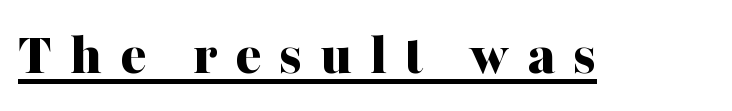
Q: Is the text bold? A: Yes.
Q: Is the text italic (slanted)? A: No, it is upright.
Q: Is the typeface a serif or a sans-serif typeface? A: Serif.
Q: Is the text underlined? A: Yes.
Q: Is the spacing between letters normal or unusually wide? A: Unusually wide.
Q: Width (condensed, normal, or wide)? A: Normal.
Q: Stroke contrast? A: Medium.
Q: x-height? A: Medium.
Q: Monospaced? A: No.
